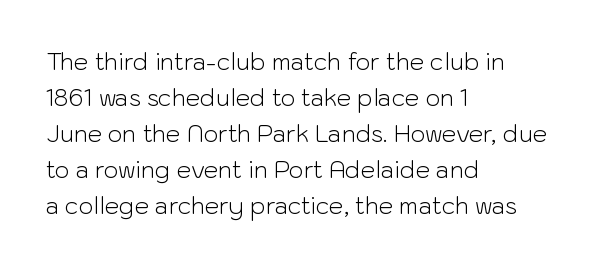
Q: Is the text bold? A: No.
Q: Is the text italic (slanted)? A: No, it is upright.
Q: Is the text underlined? A: No.
Q: How is the paragraph aligned? A: Left-aligned.
Q: Is the spacing between letters normal or unusually wide? A: Normal.
Q: Is the spacing between lines tight, normal or loose? A: Normal.
